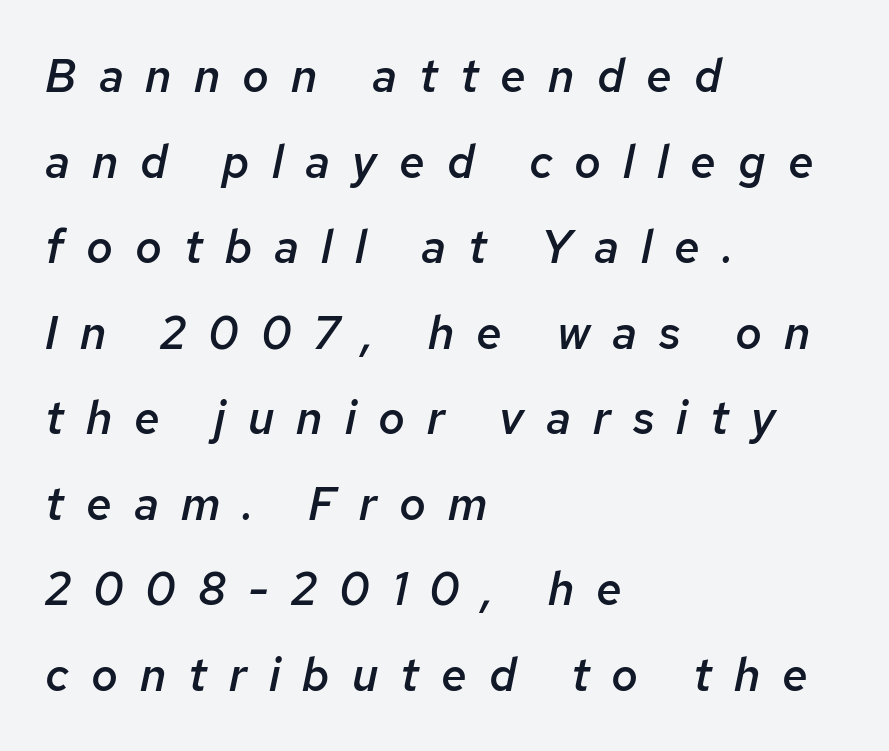
The image shows 46 px semibold type, italic (leaning right); set left-aligned, line spacing 1.86x, unusually wide letter spacing (+0.48 em), not underlined; low stroke contrast and a medium x-height.
